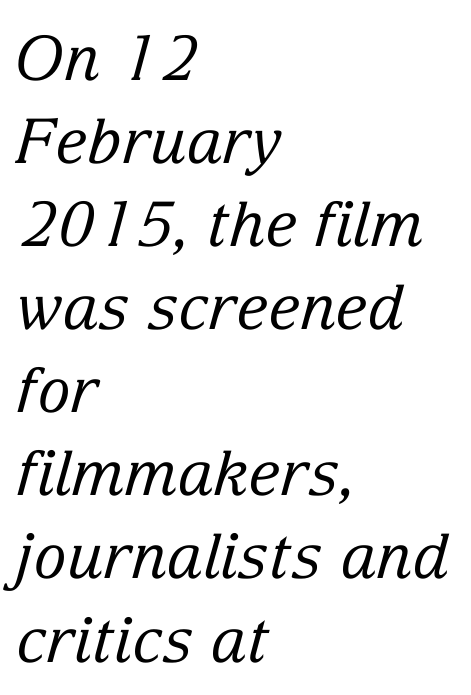
This sample has the flowing, uneven cadence of proportional lettering. Clear beneath every line of the passage. Typeset ragged right — the left edge is the straight one. A serif font was chosen for this passage.
